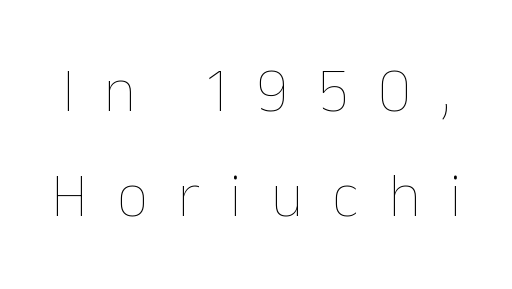
The image shows 62 px thin type, upright; set normal line spacing (1.7x), unusually wide letter spacing (+0.48 em), not underlined; low stroke contrast and a medium x-height.
